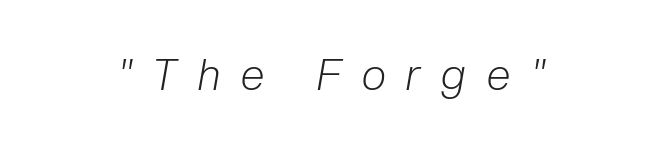
The image shows 43 px light, condensed type, italic (leaning right); set unusually wide letter spacing (+0.49 em), not underlined; low stroke contrast and a medium x-height.
